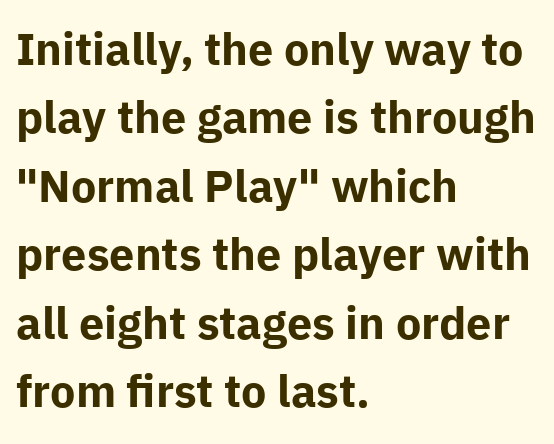
In terms of leading, this rendering sits right in the middle. The tracking reads as untouched default to a designer's eye. These lines are rendered in a variable-pitch font. These lines were composed using upright roman letters. Stroke thickness is high; the sample reads as a true bold. Words float on clear page, feet unadorned.
